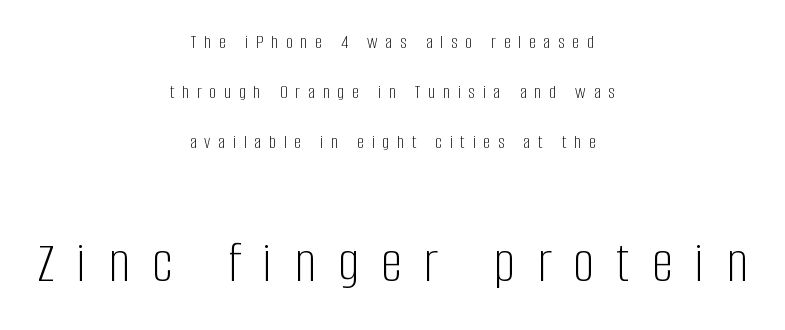
The image shows 59 px light, condensed sans-serif type, upright; set centered, loose line spacing (2.5x), unusually wide letter spacing (+0.38 em), not underlined; the second (bottom) block is 2.95x larger; low stroke contrast and a large x-height.
